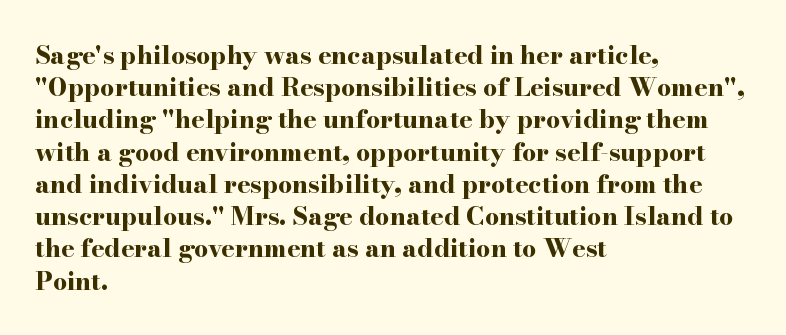
The lines sit at an ordinary, default distance from one another. Italic? Not at all — the glyphs are vertical. This rendering leaves character spacing at its baseline value. A student would call this left alignment; a typographer would say flush left, rag right.
